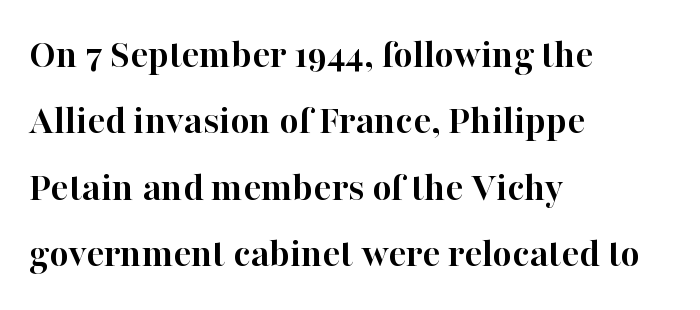
Q: Is the text bold? A: Yes.
Q: Is the text italic (slanted)? A: No, it is upright.
Q: Is the typeface a serif or a sans-serif typeface? A: Serif.
Q: Is the text underlined? A: No.
Q: How is the paragraph aligned? A: Left-aligned.
Q: Is the spacing between letters normal or unusually wide? A: Normal.
Q: Is the spacing between lines tight, normal or loose? A: Normal.
Q: Width (condensed, normal, or wide)? A: Normal.
Q: Stroke contrast? A: High.
Q: x-height? A: Medium.
Q: Monospaced? A: No.
